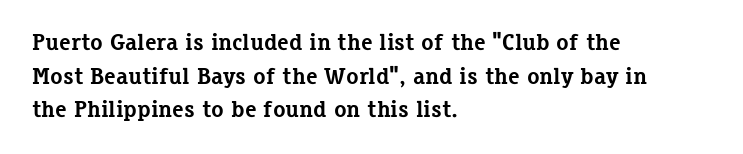
Q: Is the text bold? A: Yes.
Q: Is the text italic (slanted)? A: No, it is upright.
Q: Is the text underlined? A: No.
Q: How is the paragraph aligned? A: Left-aligned.
Q: Is the spacing between letters normal or unusually wide? A: Normal.
Q: Is the spacing between lines tight, normal or loose? A: Normal.
